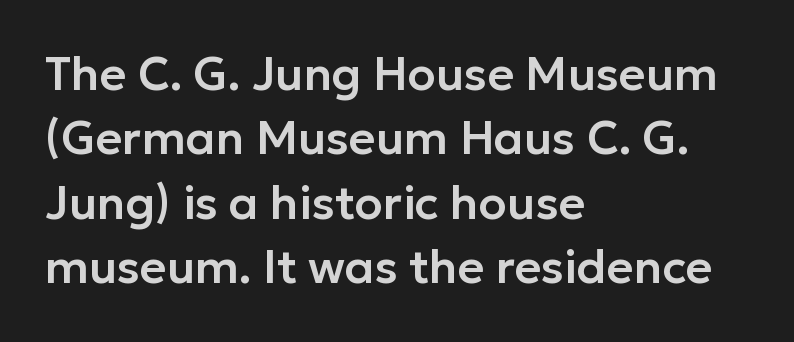
In terms of leading, this rendering sits right in the middle. These lines are rendered in a variable-pitch font. Where is the straight margin? On the left. The typography opts for an upright posture over an oblique one. Short note: letters normally spaced. Quick note: underline off.
